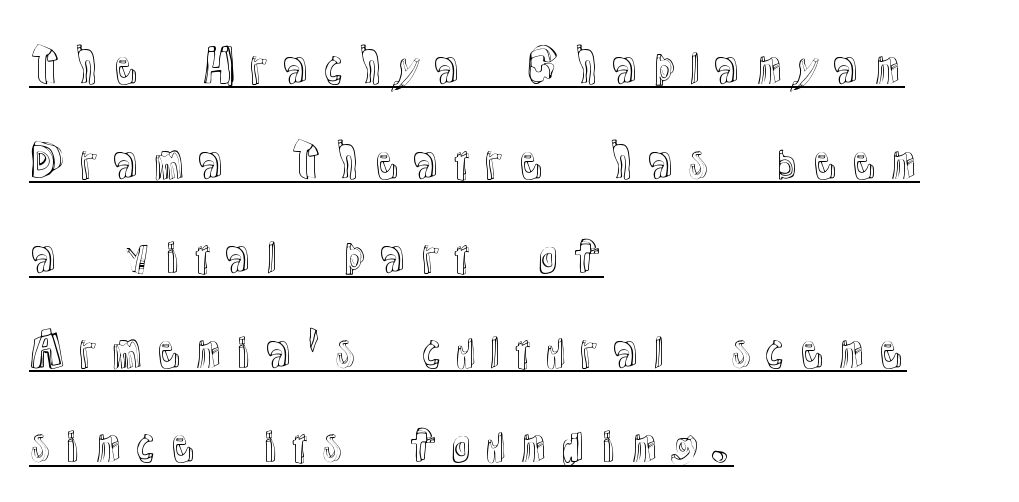
Q: Is the text italic (slanted)? A: No, it is upright.
Q: Is the text underlined? A: Yes.
Q: How is the paragraph aligned? A: Left-aligned.
Q: Is the spacing between letters normal or unusually wide? A: Unusually wide.
Q: Is the spacing between lines tight, normal or loose? A: Loose.
Q: Width (condensed, normal, or wide)? A: Normal.
Q: x-height? A: Medium.
Q: Monospaced? A: No.
